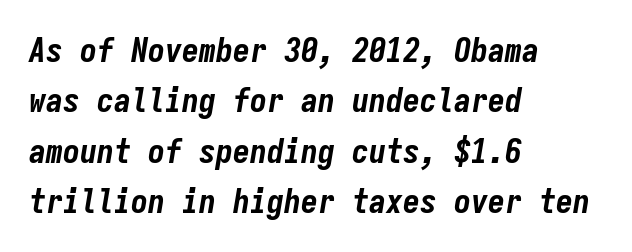
Notice how thick the strokes are: this is what a full bold looks like. Descenders hang freely into open space. The rendering uses a moderate line-height, typical for paragraphs. This sample uses plain, unmodified letter spacing. The letters march in equal steps, a hallmark of fixed-pitch type. There's an unmistakable incline to the writing here.
